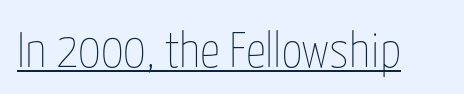
The image shows 50 px thin, condensed type, upright; set normal letter spacing, underlined; low stroke contrast and a medium x-height.
